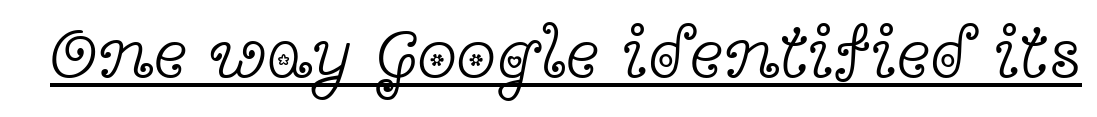
{"serif": "yes", "italic": "no", "bold": "no", "weight": "light", "width": "wide", "x_height": "medium", "monospaced": "no", "underline": "yes", "letter_spacing": "normal", "letter_spacing_em": 0.0, "glyph_px": 72}
